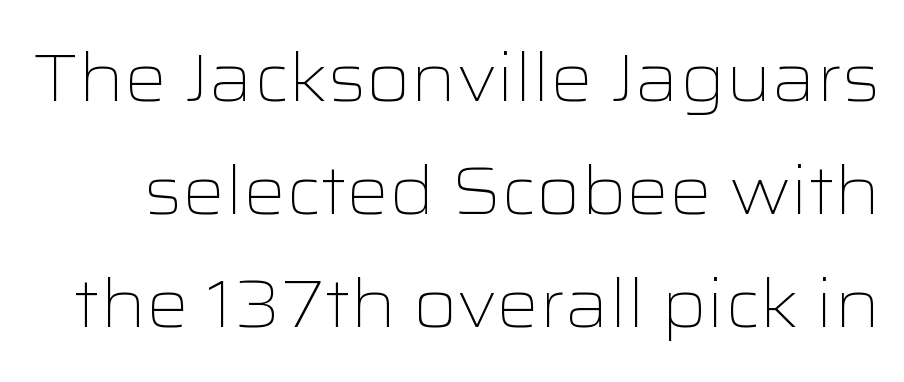
Q: Is the text bold? A: No.
Q: Is the text italic (slanted)? A: No, it is upright.
Q: Is the typeface a serif or a sans-serif typeface? A: Sans-serif.
Q: Is the text underlined? A: No.
Q: Is the spacing between letters normal or unusually wide? A: Normal.
Q: Is the spacing between lines tight, normal or loose? A: Normal.
Q: Width (condensed, normal, or wide)? A: Wide.
Q: Stroke contrast? A: Low.
Q: x-height? A: Medium.
Q: Monospaced? A: No.
